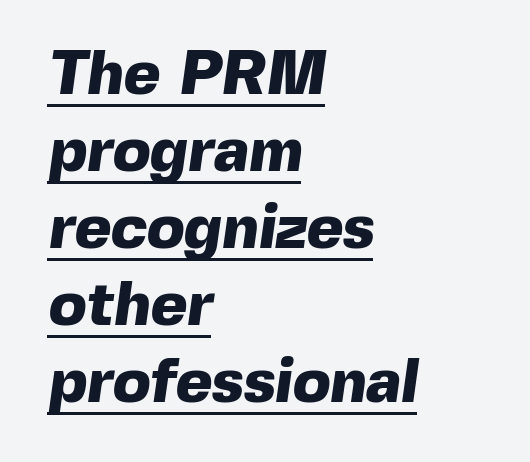
Q: Is the text bold? A: Yes.
Q: Is the typeface a serif or a sans-serif typeface? A: Sans-serif.
Q: Is the text underlined? A: Yes.
Q: How is the paragraph aligned? A: Left-aligned.
Q: Is the spacing between letters normal or unusually wide? A: Normal.
Q: Width (condensed, normal, or wide)? A: Normal.
Q: x-height? A: Medium.
Q: Monospaced? A: No.
